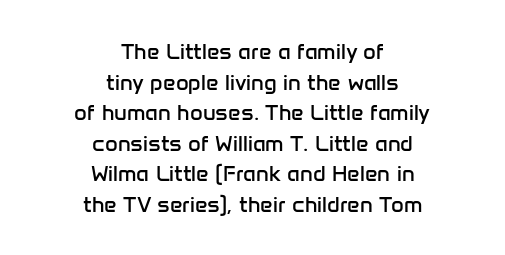
The image shows 22 px text type, upright; set centered, normal line spacing (1.39x), normal letter spacing, not underlined.
